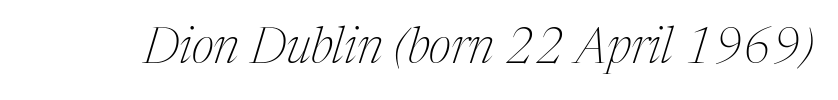
Q: Is the text bold? A: No.
Q: Is the text italic (slanted)? A: Yes, it leans right by about 17 degrees.
Q: Is the typeface a serif or a sans-serif typeface? A: Serif.
Q: Is the text underlined? A: No.
Q: Is the spacing between letters normal or unusually wide? A: Normal.
Q: Width (condensed, normal, or wide)? A: Condensed.
Q: Stroke contrast? A: Medium.
Q: x-height? A: Medium.
Q: Monospaced? A: No.
